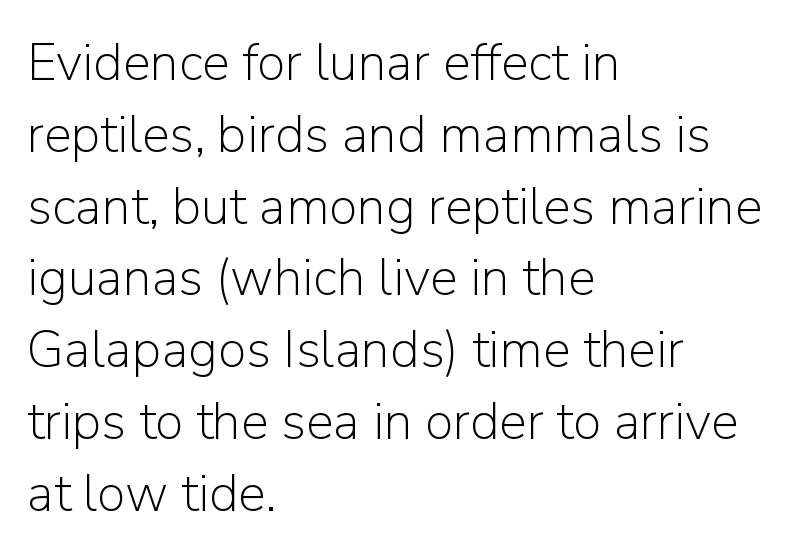
Students, observe: this is what conventionally led text looks like. Does the type have serifs? No, each stem ends abruptly. Line beginnings align vertically; line endings do not. Heaviness? Minimal to ordinary, like unemphasized prose. Each row of text sits above clean, open space.
